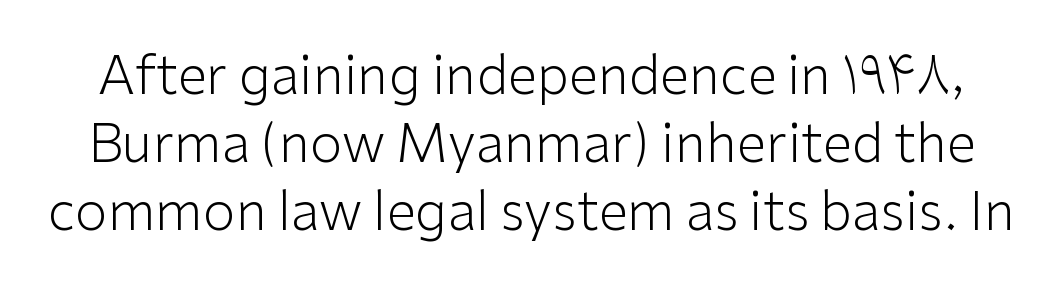
The image shows 53 px light sans-serif type, upright; set normal line spacing (1.28x), normal letter spacing, not underlined; low stroke contrast and a medium x-height.
